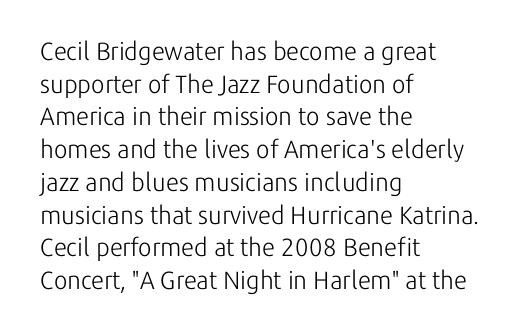
What's the leading like? Ordinary, nothing unusual. The passage shown has conventional tracking throughout. The typography opts for an upright posture over an oblique one. The passage is arranged the way most books set body copy — flush left.
